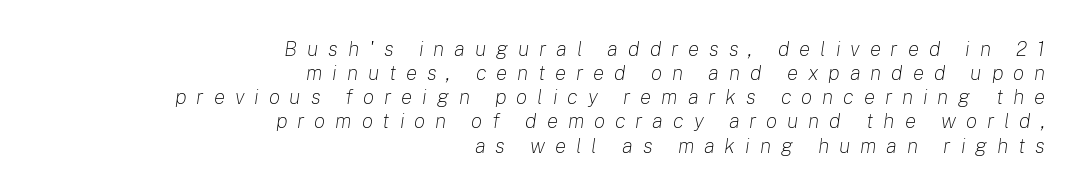
Letters have the restrained weight of plain body copy at most. Compared with a flush-left layout, this one pins lines to the opposite, right side. Compared with typical body copy, the letter spacing here is much looser. Descenders hang freely into open space. Emphasis-style slanted type is in use.
